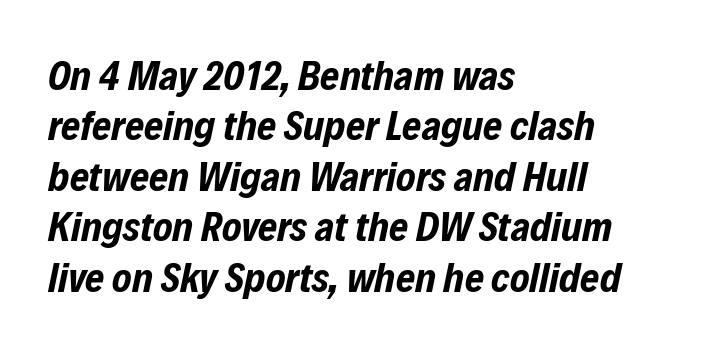
Q: Is the text bold? A: Yes.
Q: Is the text italic (slanted)? A: Yes, it leans right by about 12 degrees.
Q: Is the text underlined? A: No.
Q: How is the paragraph aligned? A: Left-aligned.
Q: Is the spacing between letters normal or unusually wide? A: Normal.
Q: Width (condensed, normal, or wide)? A: Condensed.
Q: Stroke contrast? A: Low.
Q: x-height? A: Medium.
Q: Monospaced? A: No.
